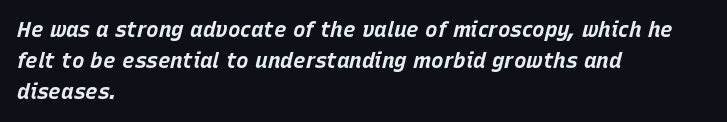
The image shows 21 px bold type, italic (leaning right); set left-aligned, normal line spacing (1.47x), normal letter spacing, not underlined.
